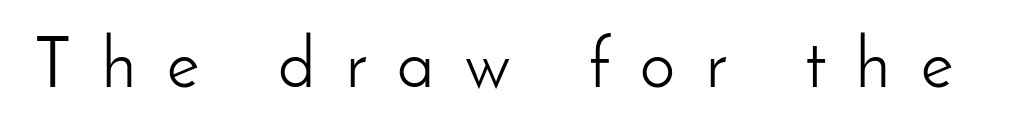
The image shows 70 px light sans-serif type, upright; set unusually wide letter spacing (+0.44 em), not underlined; low stroke contrast and a small x-height.
